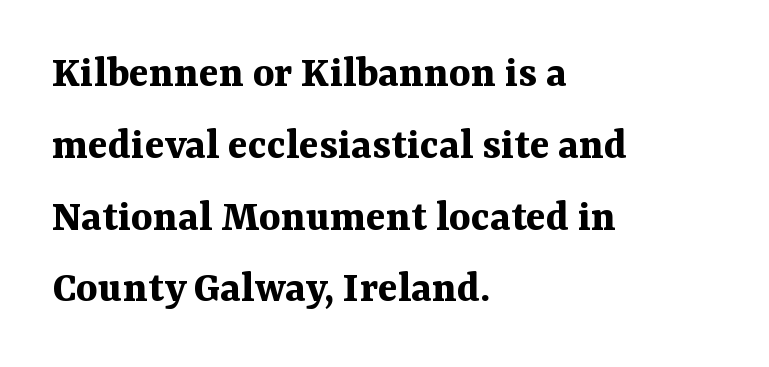
Q: Is the text bold? A: Yes.
Q: Is the text italic (slanted)? A: No, it is upright.
Q: Is the typeface a serif or a sans-serif typeface? A: Serif.
Q: Is the text underlined? A: No.
Q: How is the paragraph aligned? A: Left-aligned.
Q: Is the spacing between letters normal or unusually wide? A: Normal.
Q: Is the spacing between lines tight, normal or loose? A: Normal.
Q: Width (condensed, normal, or wide)? A: Normal.
Q: Stroke contrast? A: Medium.
Q: x-height? A: Medium.
Q: Monospaced? A: No.
